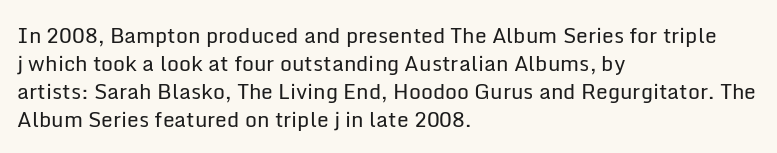
{"italic": "no", "bold": "no", "underline": "no", "align": "left", "line_spacing": "normal", "line_spacing_ratio": 1.33, "letter_spacing": "normal", "letter_spacing_em": 0.0, "glyph_px": 21}
